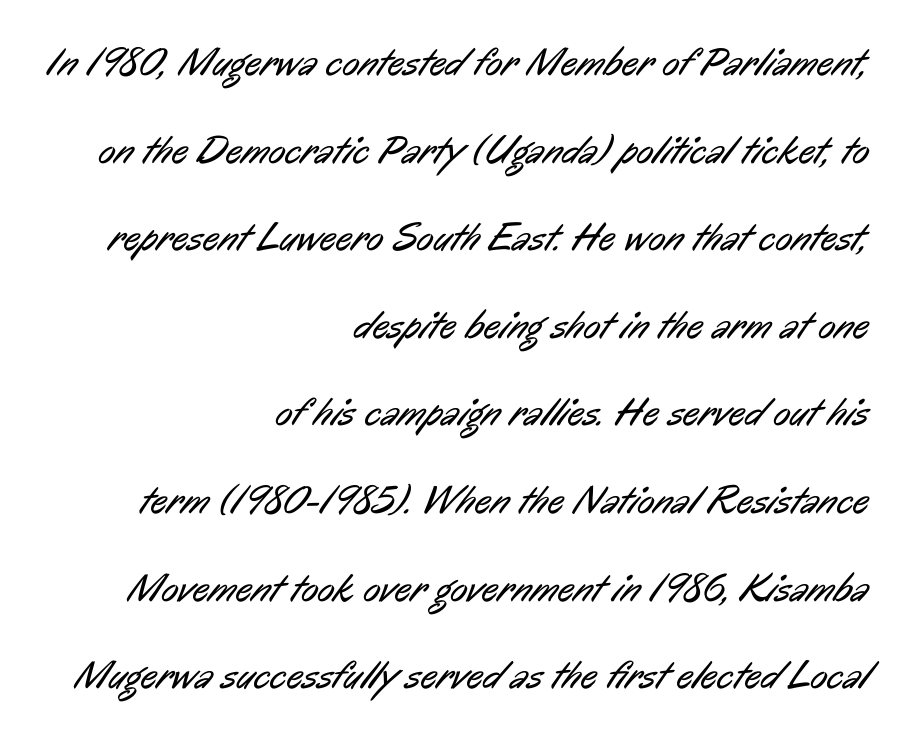
{"serif": "no", "bold": "no", "weight": "regular", "width": "condensed", "stroke_contrast": "low", "x_height": "medium", "monospaced": "no", "underline": "no", "align": "right", "line_spacing": "loose", "line_spacing_ratio": 2.19, "letter_spacing": "normal", "letter_spacing_em": 0.0, "glyph_px": 40}
